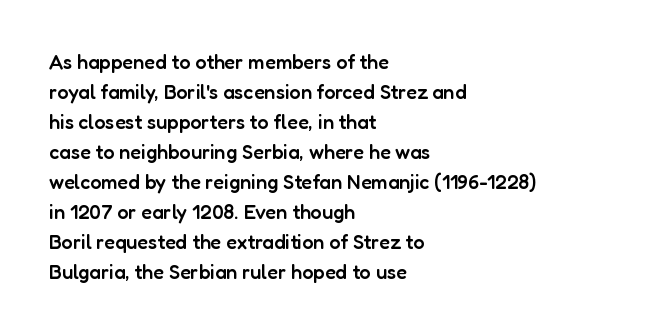
The image shows 20 px text type, upright; set left-aligned, normal line spacing (1.5x), normal letter spacing, not underlined.
